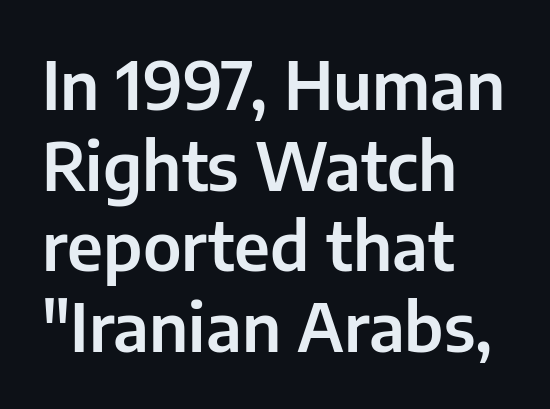
The image shows 66 px sans-serif type, upright; set left-aligned, line spacing 1.22x, normal letter spacing, not underlined; low stroke contrast and a medium x-height.
